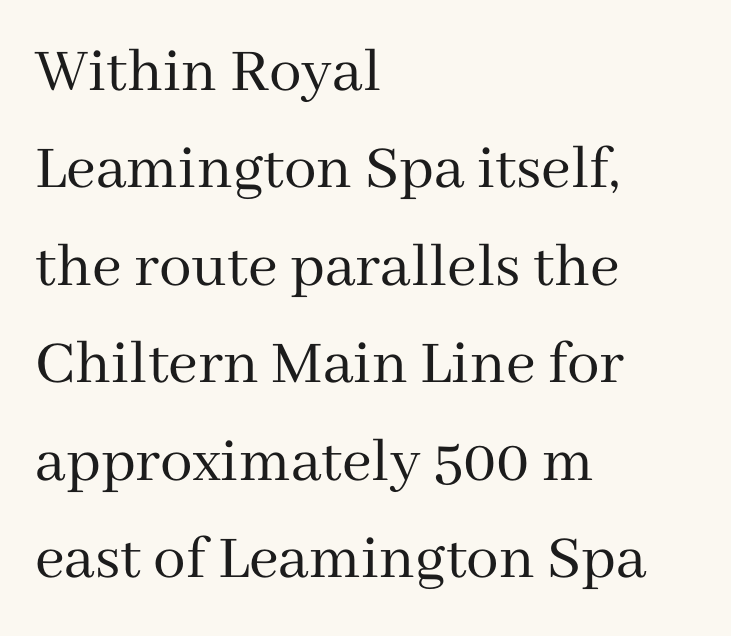
A clean baseline with only descenders dipping below it. Rendered with straight, roman letterforms. In CSS terms this would be text-align: left. Font category for this specimen: serif. No heavy texture on the line: the type isn't bold. Observe the ordinary spacing: letters are neighbours, not strangers.
